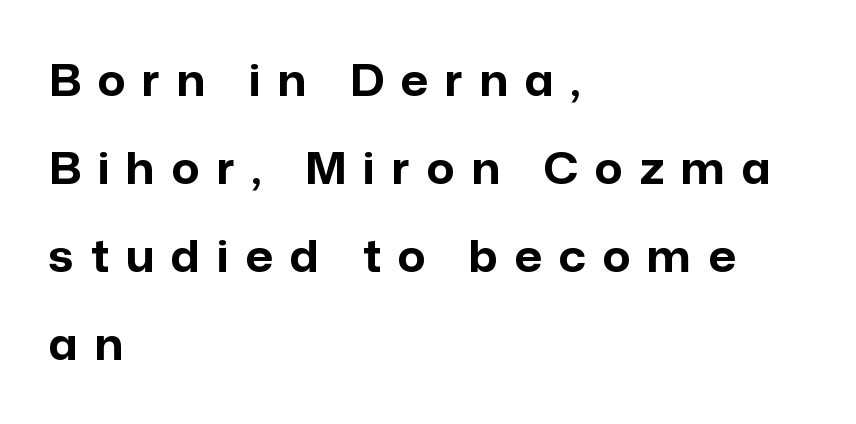
{"serif": "no", "italic": "no", "bold": "yes", "weight": "bold", "width": "normal", "stroke_contrast": "low", "x_height": "medium", "monospaced": "no", "underline": "no", "align": "left", "line_spacing": "loose", "line_spacing_ratio": 2.05, "letter_spacing": "wide", "letter_spacing_em": 0.4, "glyph_px": 43}
